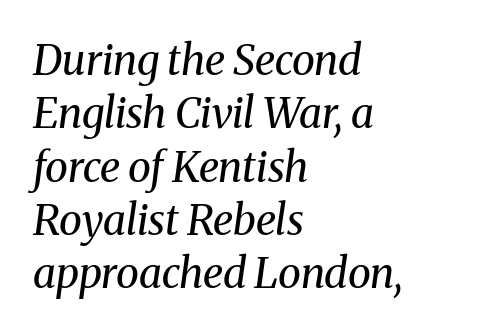
The image shows 42 px regular-weight serif type, italic (leaning right); set left-aligned, normal line spacing (1.27x), normal letter spacing, not underlined; medium stroke contrast and a medium x-height.
